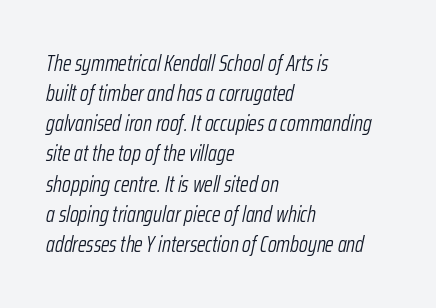
{"italic": "yes", "lean": "right", "slant_degrees": 12, "bold": "no", "underline": "no", "align": "left", "line_spacing": "normal", "line_spacing_ratio": 1.37, "letter_spacing": "normal", "letter_spacing_em": 0.0, "glyph_px": 22}
